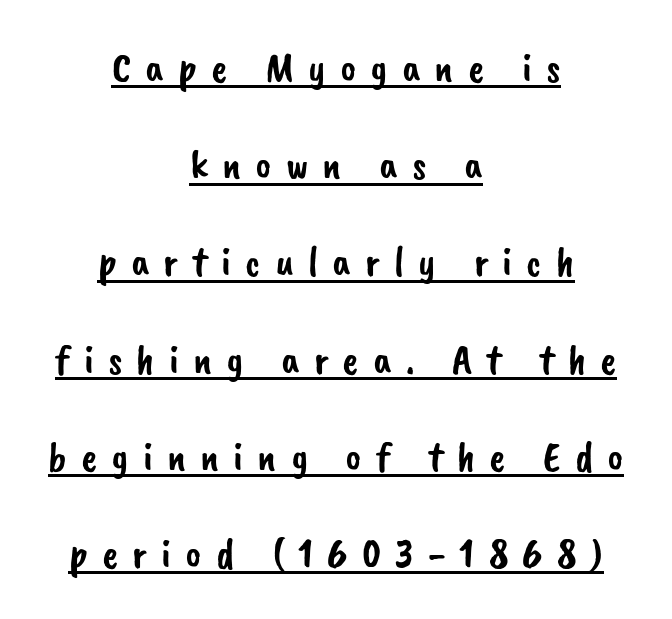
{"serif": "no", "width": "normal", "stroke_contrast": "low", "x_height": "small", "monospaced": "no", "underline": "yes", "align": "center", "line_spacing": "loose", "line_spacing_ratio": 2.26, "letter_spacing": "wide", "letter_spacing_em": 0.33, "glyph_px": 43}
